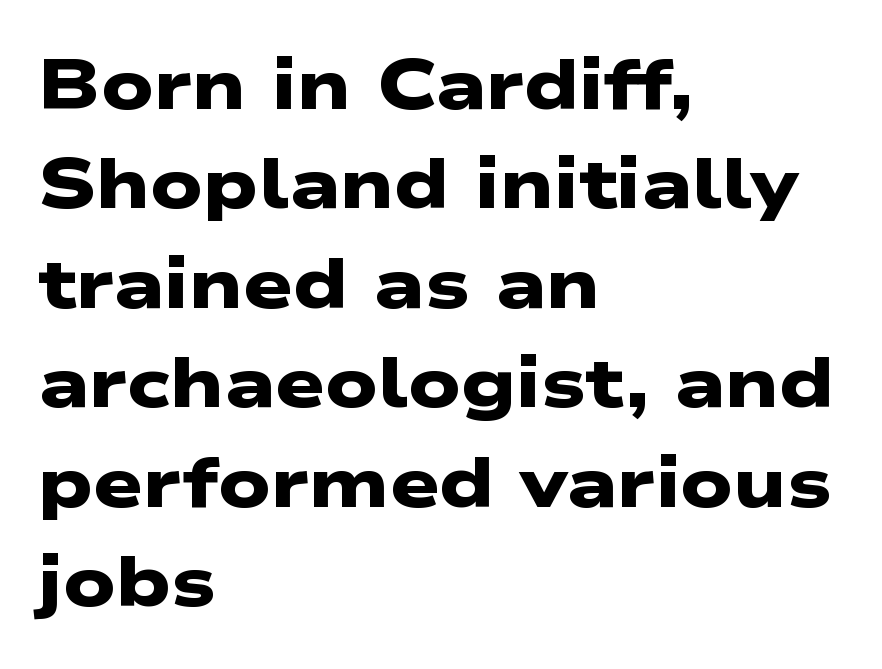
Here the glyphs are tracked normally, forming tight word shapes. Spacing verdict: proportional, widths tailored to each character. Does the leading feel generous? No, just average. The face used here is a sans, in the tradition of grotesques and geometrics.
